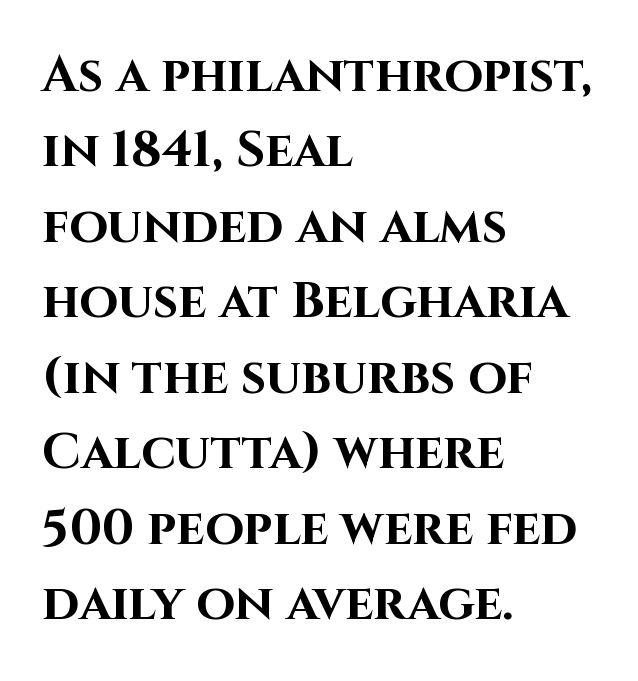
The image shows 50 px bold sans-serif type, upright; set left-aligned, normal line spacing (1.51x), normal letter spacing, not underlined; high stroke contrast and a large x-height.
